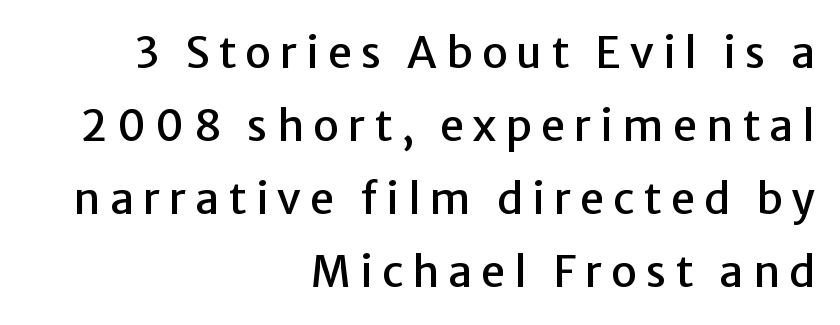
The image shows 43 px sans-serif type, upright; set right-aligned, normal line spacing (1.7x), unusually wide letter spacing (+0.21 em), not underlined; low stroke contrast and a medium x-height.
